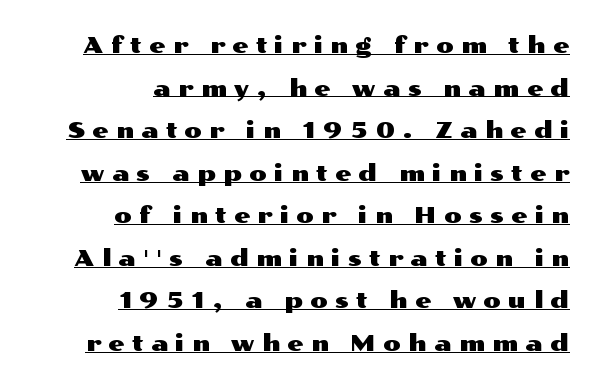
{"italic": "no", "underline": "yes", "align": "right", "line_spacing_ratio": 1.85, "letter_spacing": "wide", "letter_spacing_em": 0.32, "glyph_px": 23}
